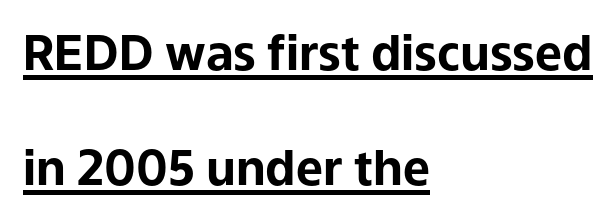
The image shows 48 px bold sans-serif type, upright; set left-aligned, loose line spacing (2.4x), normal letter spacing, underlined; low stroke contrast and a medium x-height.
